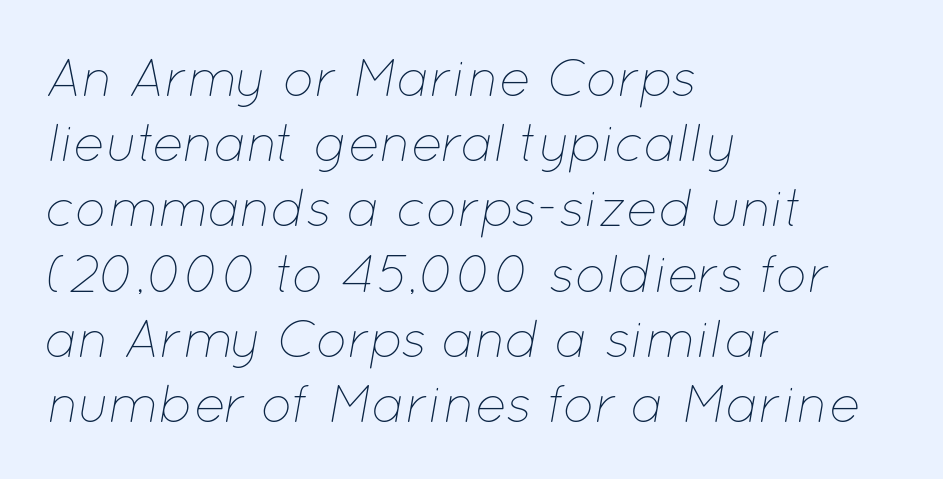
{"italic": "yes", "lean": "right", "slant_degrees": 12, "bold": "no", "weight": "thin", "width": "normal", "stroke_contrast": "low", "x_height": "medium", "monospaced": "no", "underline": "no", "align": "left", "line_spacing_ratio": 1.23, "letter_spacing": "normal", "letter_spacing_em": 0.0, "glyph_px": 53}
